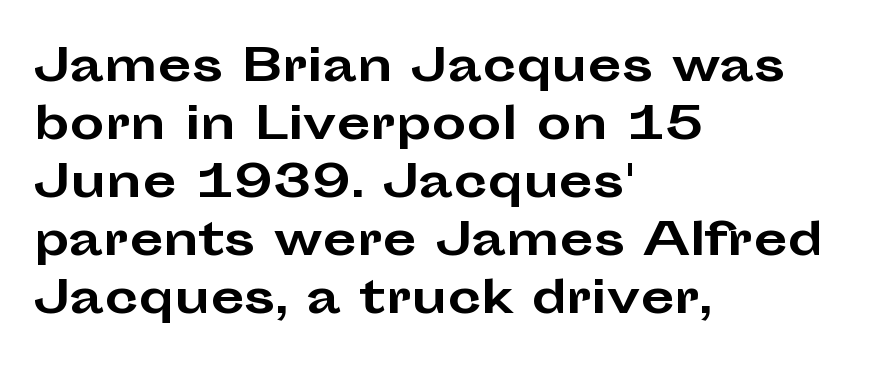
The image shows 44 px bold, wide sans-serif type, upright; set left-aligned, normal line spacing (1.32x), normal letter spacing, not underlined; low stroke contrast and a medium x-height.
